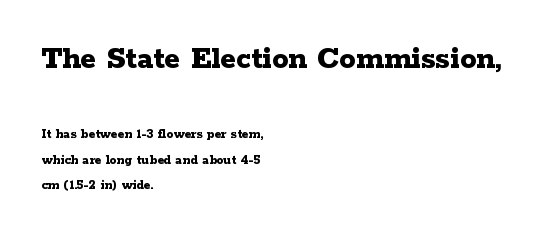
The image shows 33 px bold, wide serif type, upright; set left-aligned, line spacing 1.79x, normal letter spacing, not underlined; the first (top) block is 2.36x larger; low stroke contrast and a medium x-height.
